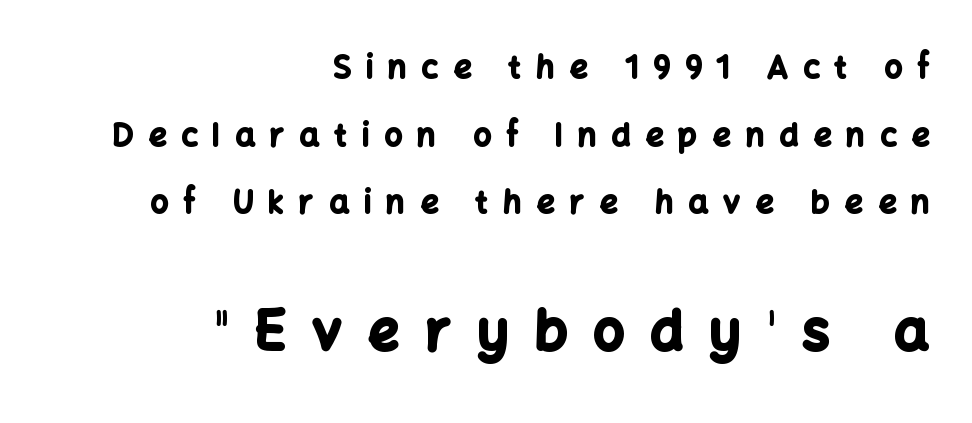
Q: Is the text bold? A: Yes.
Q: Is the text italic (slanted)? A: No, it is upright.
Q: Is the typeface a serif or a sans-serif typeface? A: Sans-serif.
Q: Is the text underlined? A: No.
Q: How is the paragraph aligned? A: Right-aligned.
Q: Is the spacing between letters normal or unusually wide? A: Unusually wide.
Q: Is the spacing between lines tight, normal or loose? A: Loose.
Q: Which block of text is set in a larger size, the first (top) or the second (bottom)? A: The second (bottom) one.
Q: Width (condensed, normal, or wide)? A: Normal.
Q: Stroke contrast? A: Low.
Q: x-height? A: Medium.
Q: Monospaced? A: No.
